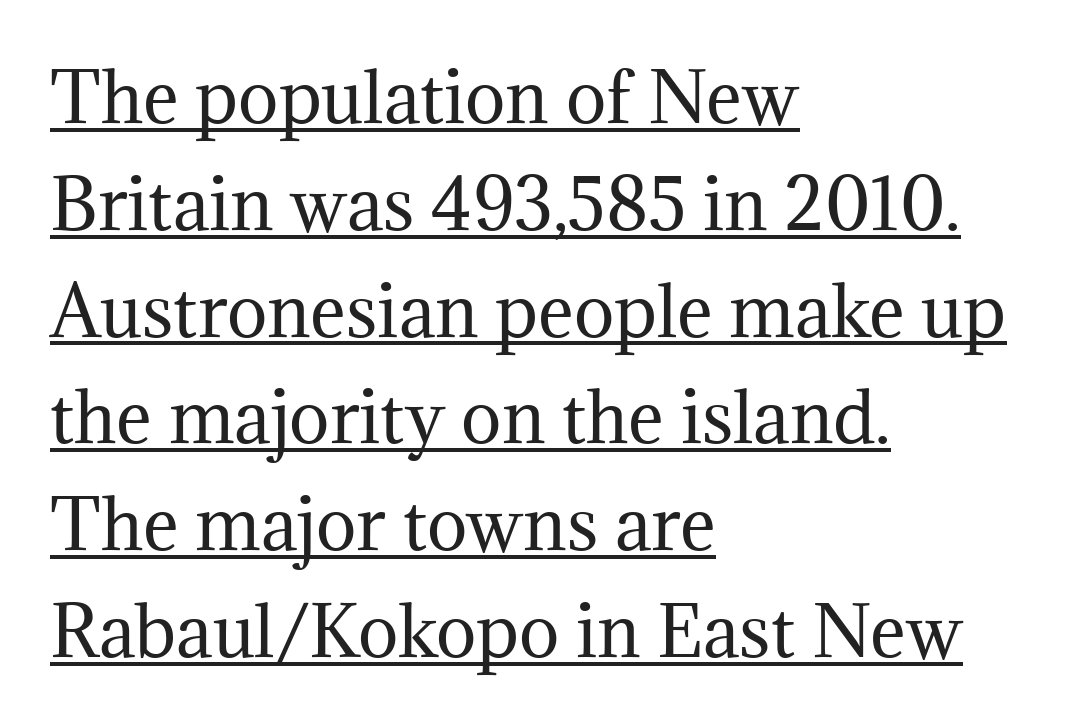
The image shows 68 px regular-weight serif type, upright; set left-aligned, normal line spacing (1.57x), normal letter spacing, underlined; medium stroke contrast and a medium x-height.
